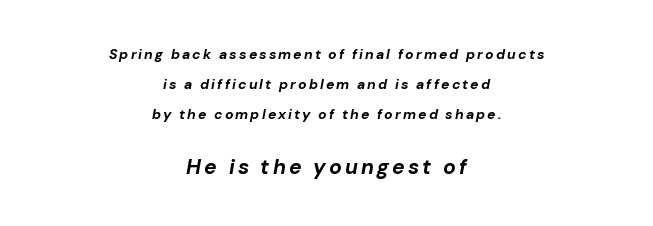
Top chunk: small. Bottom chunk: large. The lines are spread far apart with generous leading. Horizontal alignment here is central, giving a formal, balanced look. Stroke thickness is high; the sample reads as a true bold. Every character sits at an angle, as italics do. The gap between lines stays unmarked.
